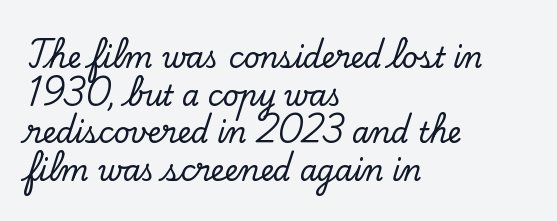
Q: Is the text italic (slanted)? A: Yes.
Q: Is the typeface a serif or a sans-serif typeface? A: Serif.
Q: Is the text underlined? A: No.
Q: How is the paragraph aligned? A: Left-aligned.
Q: Is the spacing between letters normal or unusually wide? A: Normal.
Q: Is the spacing between lines tight, normal or loose? A: Normal.
Q: Width (condensed, normal, or wide)? A: Normal.
Q: Stroke contrast? A: Low.
Q: x-height? A: Small.
Q: Monospaced? A: No.
